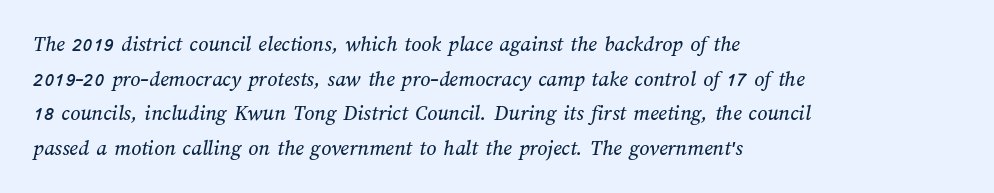
Q: Is the text underlined? A: No.
Q: How is the paragraph aligned? A: Left-aligned.
Q: Is the spacing between letters normal or unusually wide? A: Normal.
Q: Is the spacing between lines tight, normal or loose? A: Normal.
